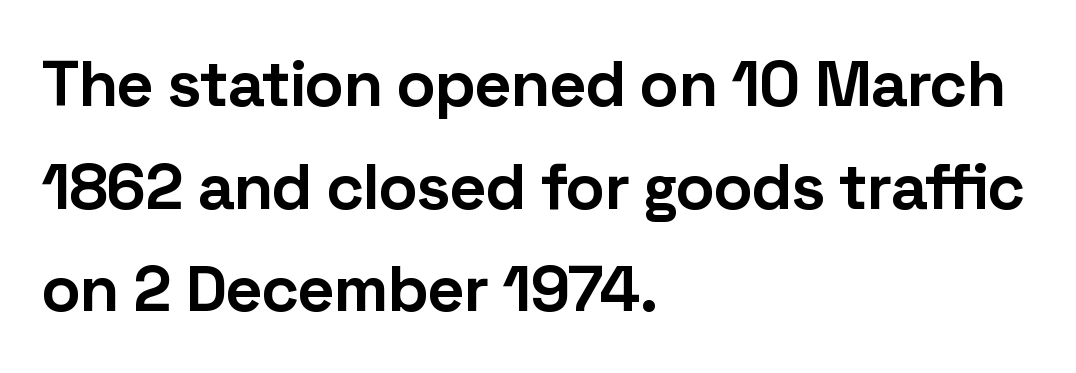
Q: Is the text bold? A: Yes.
Q: Is the text italic (slanted)? A: No, it is upright.
Q: Is the typeface a serif or a sans-serif typeface? A: Sans-serif.
Q: Is the text underlined? A: No.
Q: How is the paragraph aligned? A: Left-aligned.
Q: Is the spacing between letters normal or unusually wide? A: Normal.
Q: Is the spacing between lines tight, normal or loose? A: Normal.
Q: Width (condensed, normal, or wide)? A: Normal.
Q: Stroke contrast? A: Low.
Q: x-height? A: Medium.
Q: Monospaced? A: No.
